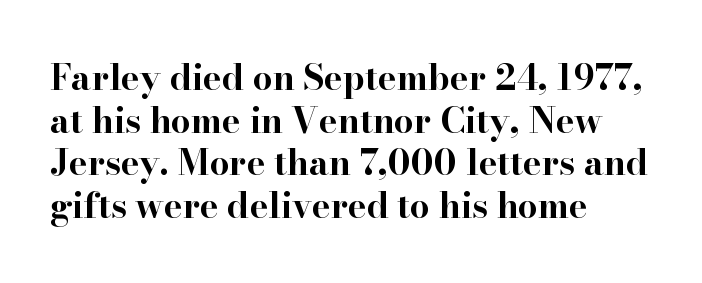
Q: Is the text bold? A: Yes.
Q: Is the text italic (slanted)? A: No, it is upright.
Q: Is the typeface a serif or a sans-serif typeface? A: Serif.
Q: Is the text underlined? A: No.
Q: How is the paragraph aligned? A: Left-aligned.
Q: Is the spacing between letters normal or unusually wide? A: Normal.
Q: Width (condensed, normal, or wide)? A: Wide.
Q: Stroke contrast? A: High.
Q: x-height? A: Small.
Q: Monospaced? A: No.
